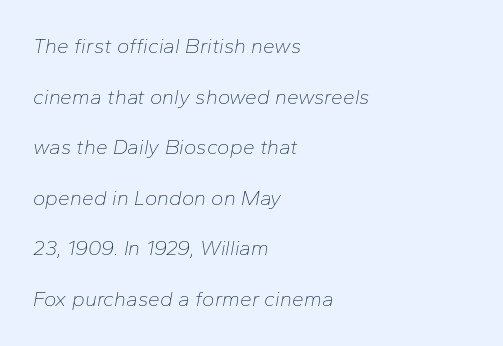
{"italic": "yes", "lean": "right", "slant_degrees": 10, "bold": "no", "underline": "no", "align": "left", "line_spacing": "loose", "line_spacing_ratio": 2.41, "letter_spacing": "normal", "letter_spacing_em": 0.0, "glyph_px": 21}
